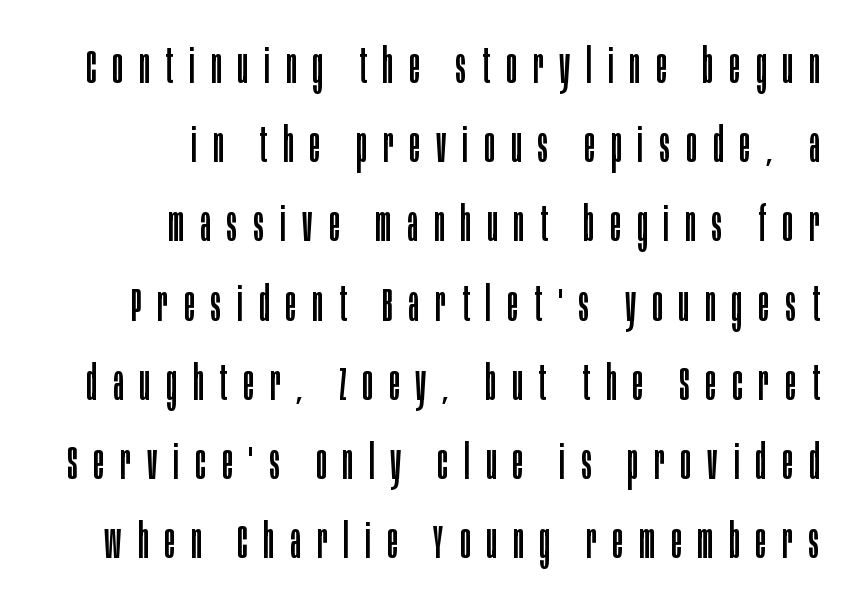
{"serif": "no", "italic": "no", "bold": "no", "weight": "regular", "width": "condensed", "stroke_contrast": "low", "x_height": "large", "monospaced": "no", "underline": "no", "align": "right", "line_spacing": "normal", "line_spacing_ratio": 1.65, "letter_spacing": "wide", "letter_spacing_em": 0.34, "glyph_px": 48}
